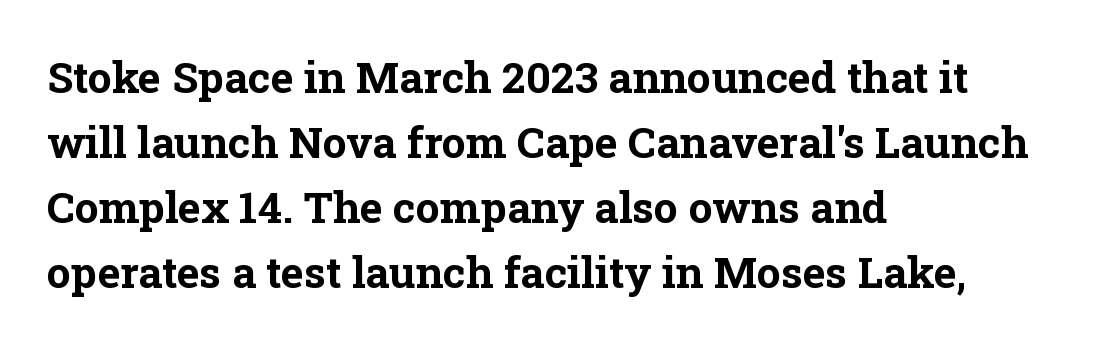
Q: Is the text bold? A: Yes.
Q: Is the text italic (slanted)? A: No, it is upright.
Q: Is the typeface a serif or a sans-serif typeface? A: Serif.
Q: Is the text underlined? A: No.
Q: How is the paragraph aligned? A: Left-aligned.
Q: Is the spacing between letters normal or unusually wide? A: Normal.
Q: Is the spacing between lines tight, normal or loose? A: Normal.
Q: Width (condensed, normal, or wide)? A: Normal.
Q: Stroke contrast? A: Low.
Q: x-height? A: Medium.
Q: Monospaced? A: No.
